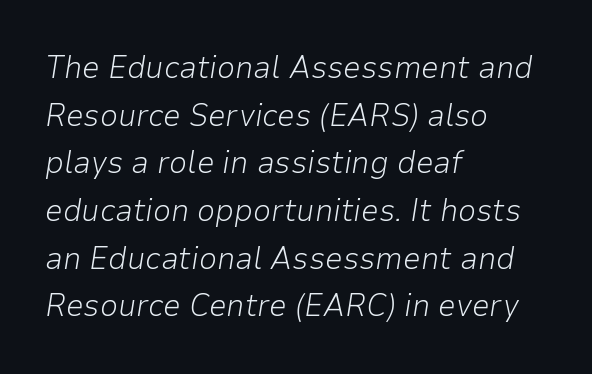
Q: Is the text bold? A: No.
Q: Is the text italic (slanted)? A: Yes, it leans right by about 9 degrees.
Q: Is the text underlined? A: No.
Q: How is the paragraph aligned? A: Left-aligned.
Q: Is the spacing between letters normal or unusually wide? A: Normal.
Q: Is the spacing between lines tight, normal or loose? A: Normal.
Q: Width (condensed, normal, or wide)? A: Normal.
Q: Stroke contrast? A: Low.
Q: x-height? A: Medium.
Q: Monospaced? A: No.
